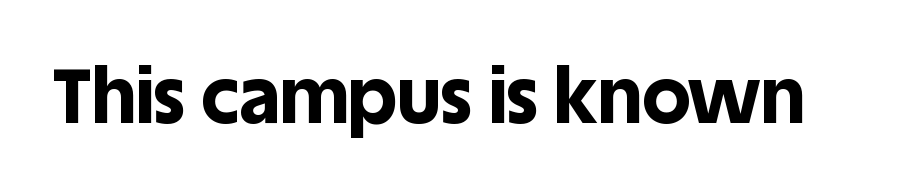
{"serif": "no", "italic": "no", "bold": "yes", "weight": "bold", "width": "normal", "x_height": "large", "monospaced": "no", "underline": "no", "letter_spacing": "normal", "letter_spacing_em": 0.0, "glyph_px": 76}
